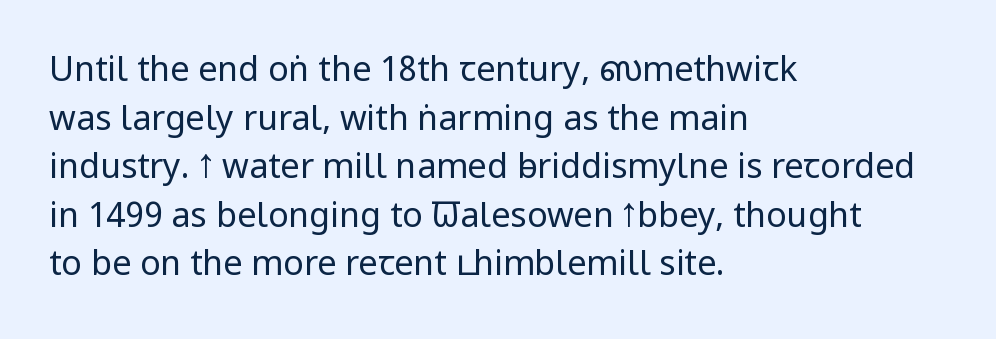
The image shows 34 px regular-weight, condensed sans-serif type, upright; set left-aligned, normal line spacing (1.43x), normal letter spacing, not underlined; low stroke contrast and a large x-height.
